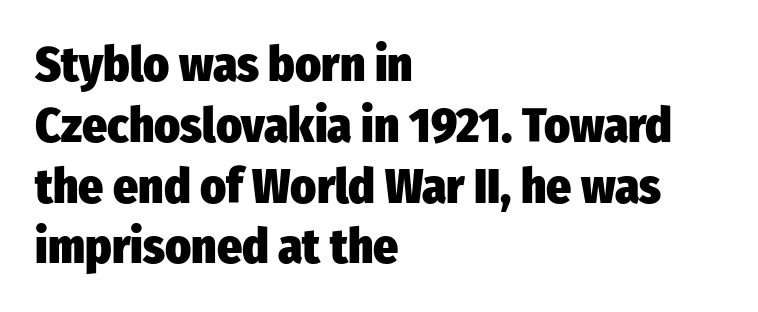
Q: Is the text bold? A: Yes.
Q: Is the text italic (slanted)? A: No, it is upright.
Q: Is the typeface a serif or a sans-serif typeface? A: Sans-serif.
Q: Is the text underlined? A: No.
Q: How is the paragraph aligned? A: Left-aligned.
Q: Is the spacing between letters normal or unusually wide? A: Normal.
Q: Width (condensed, normal, or wide)? A: Condensed.
Q: Stroke contrast? A: Low.
Q: x-height? A: Medium.
Q: Monospaced? A: No.
